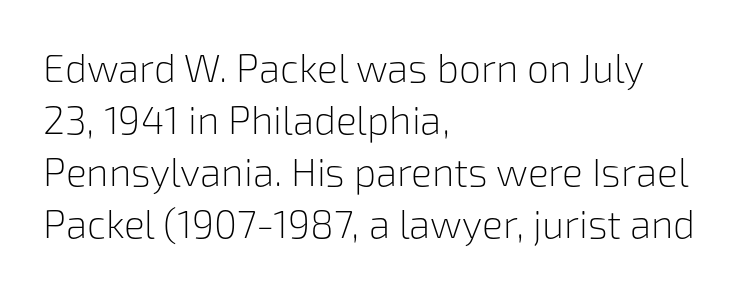
Note the varied advance widths — an 'i' is clearly narrower than an 'm'. A typesetter would mark this as roman, not italic. Type without underlining. Left-aligned paragraph, ragged on the right. Each letter's strokes conclude bluntly, with no projecting serifs. One glance says typical: line gaps are just what's usual.
